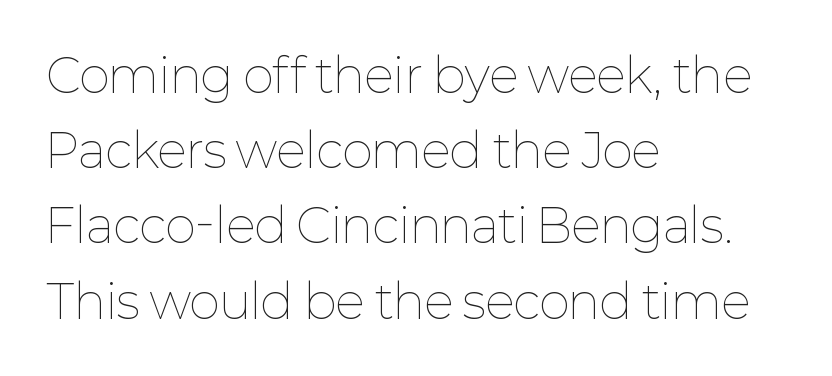
Q: Is the text bold? A: No.
Q: Is the text italic (slanted)? A: No, it is upright.
Q: Is the text underlined? A: No.
Q: How is the paragraph aligned? A: Left-aligned.
Q: Is the spacing between letters normal or unusually wide? A: Normal.
Q: Is the spacing between lines tight, normal or loose? A: Normal.
Q: Width (condensed, normal, or wide)? A: Normal.
Q: Stroke contrast? A: Low.
Q: x-height? A: Medium.
Q: Monospaced? A: No.
